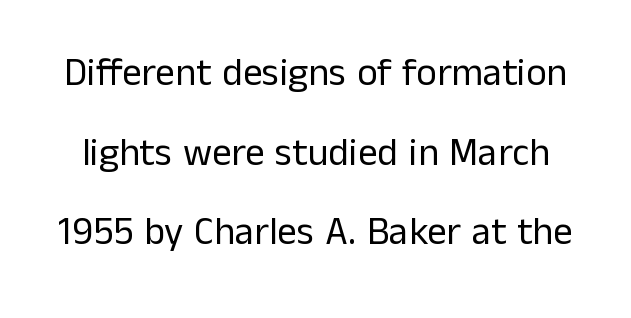
{"serif": "no", "italic": "no", "bold": "no", "weight": "regular", "width": "normal", "stroke_contrast": "low", "x_height": "medium", "monospaced": "no", "underline": "no", "line_spacing": "loose", "line_spacing_ratio": 2.04, "letter_spacing": "normal", "letter_spacing_em": 0.0, "glyph_px": 39}
